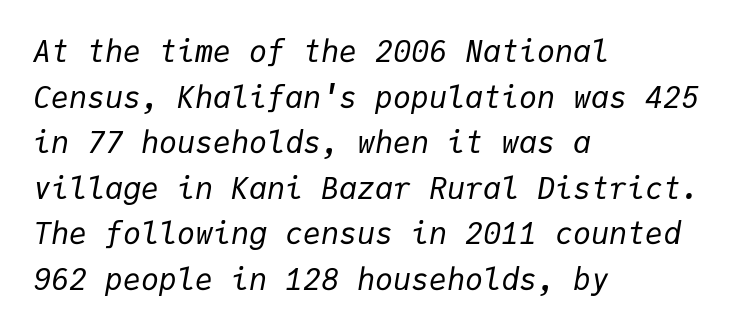
The image shows 30 px regular-weight type, italic (leaning right), monospaced; set left-aligned, normal line spacing (1.52x), normal letter spacing, not underlined; low stroke contrast and a medium x-height.
